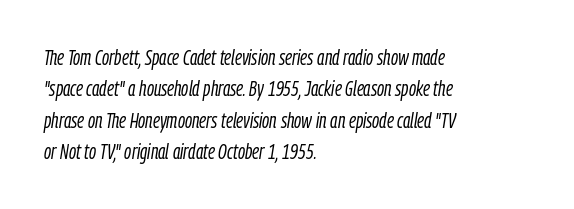
The image shows 21 px text type, italic (leaning right); set left-aligned, normal line spacing (1.5x), normal letter spacing, not underlined.
